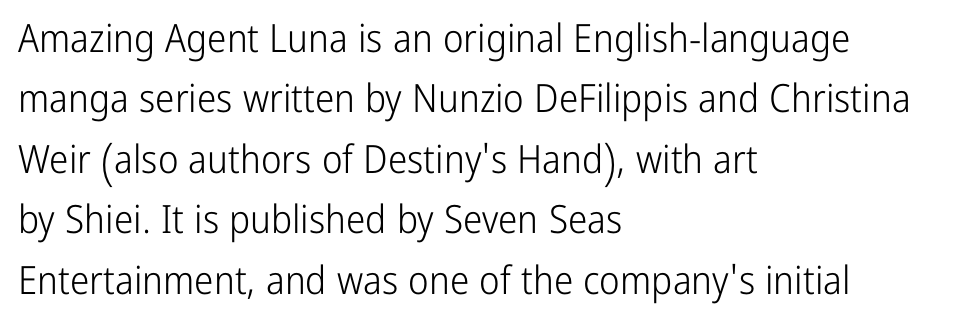
Q: Is the text bold? A: No.
Q: Is the text italic (slanted)? A: No, it is upright.
Q: Is the typeface a serif or a sans-serif typeface? A: Sans-serif.
Q: Is the text underlined? A: No.
Q: How is the paragraph aligned? A: Left-aligned.
Q: Is the spacing between letters normal or unusually wide? A: Normal.
Q: Is the spacing between lines tight, normal or loose? A: Normal.
Q: Width (condensed, normal, or wide)? A: Condensed.
Q: Stroke contrast? A: Low.
Q: x-height? A: Medium.
Q: Monospaced? A: No.
